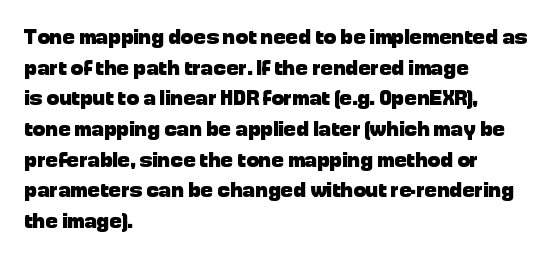
Glyph-to-glyph distance matches everyday printed text. If you drew a line through each stem, it would be perfectly vertical. Horizontal bands of white between lines are of average thickness. Type without underlining. The glyphs have the mass of a bold cut.
